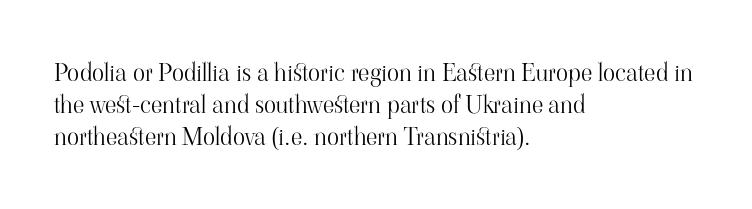
Q: Is the text bold? A: No.
Q: Is the text italic (slanted)? A: No, it is upright.
Q: Is the text underlined? A: No.
Q: How is the paragraph aligned? A: Left-aligned.
Q: Is the spacing between letters normal or unusually wide? A: Normal.
Q: Is the spacing between lines tight, normal or loose? A: Normal.
